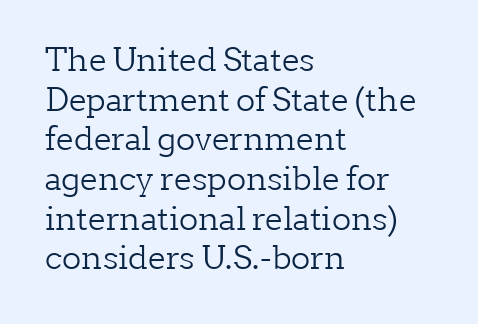
The paragraph shown leans on its left margin. Spacing between characters is what you'd get straight out of the box. A roman cut, with each character standing at attention. Classification — serif. This rendering features lettering with no underline.
